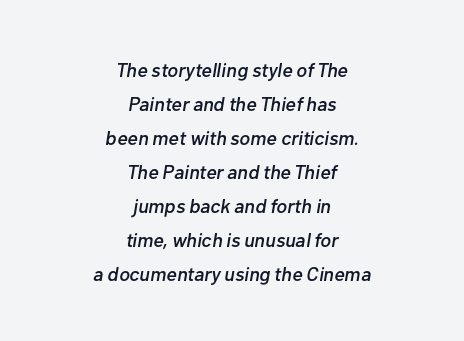
{"italic": "yes", "lean": "right", "slant_degrees": 10, "underline": "no", "align": "center", "line_spacing": "normal", "line_spacing_ratio": 1.7, "letter_spacing": "normal", "letter_spacing_em": 0.0, "glyph_px": 20}
